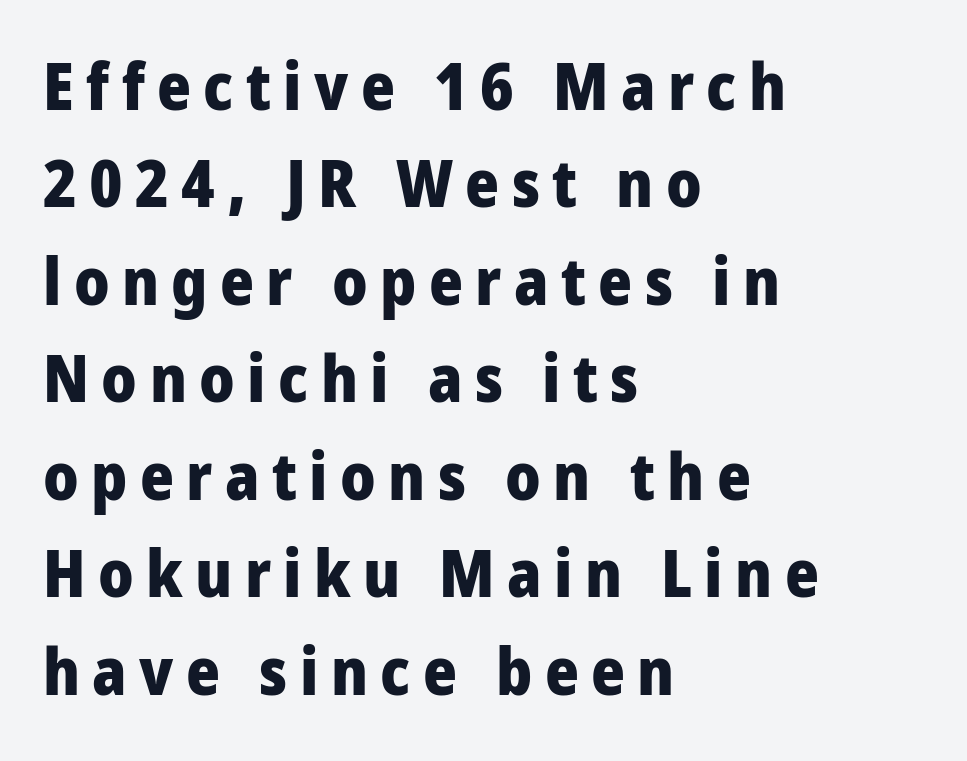
The image shows 65 px heavy, condensed sans-serif type, upright; set left-aligned, normal line spacing (1.5x), not underlined; low stroke contrast and a large x-height.
